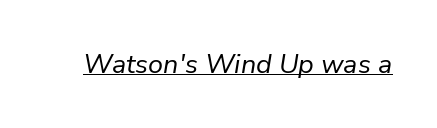
This rendering features underlined lettering. Does extra space separate the letters? No, they use regular spacing. Vertical stems look standard width or narrower in stroke. Compared with ordinary roman type, these characters are visibly tilted.
